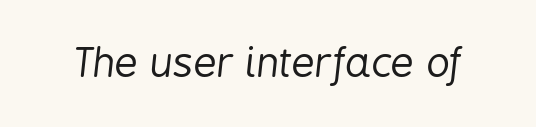
{"italic": "yes", "lean": "right", "slant_degrees": 6, "bold": "no", "weight": "regular", "width": "condensed", "stroke_contrast": "low", "x_height": "medium", "monospaced": "no", "underline": "no", "letter_spacing": "normal", "letter_spacing_em": 0.0, "glyph_px": 41}
